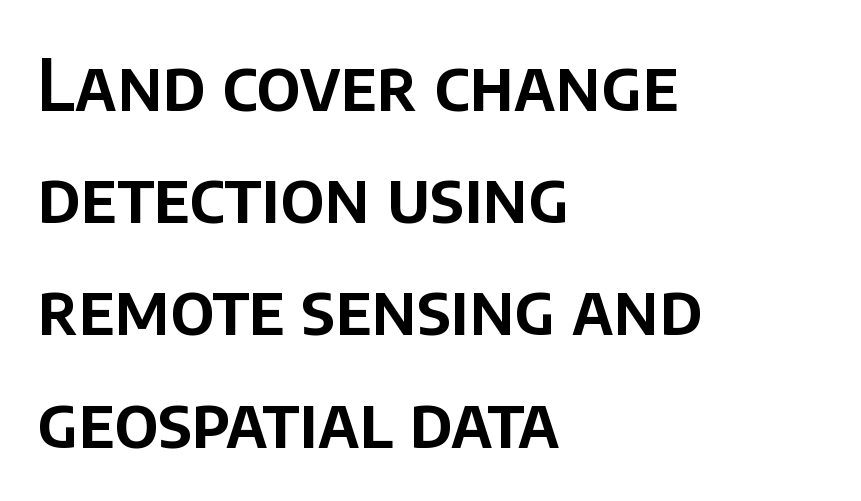
I'd call this a sans setting — the letters go barefoot. Honestly, the row spacing looks completely unremarkable. Every character sits straight up, as roman type does. The face used here is proportionally spaced, like ordinary book or web type. Compared with a centered layout, this one pins lines to the left instead.
